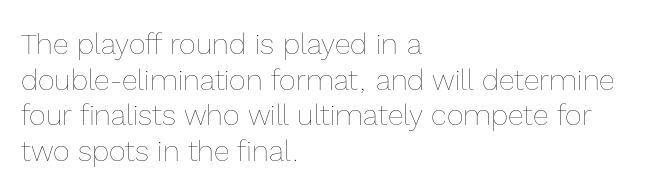
Q: Is the text bold? A: No.
Q: Is the text italic (slanted)? A: No, it is upright.
Q: Is the text underlined? A: No.
Q: How is the paragraph aligned? A: Left-aligned.
Q: Is the spacing between letters normal or unusually wide? A: Normal.
Q: Width (condensed, normal, or wide)? A: Normal.
Q: x-height? A: Medium.
Q: Monospaced? A: No.
